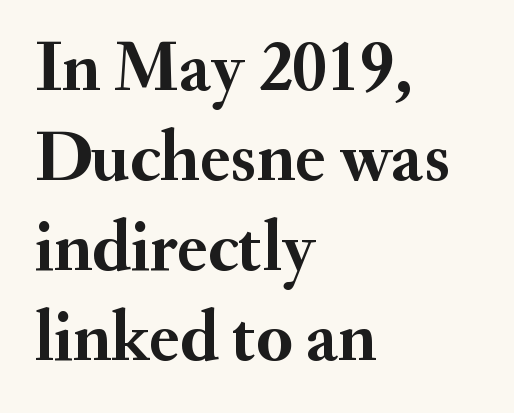
{"serif": "yes", "italic": "no", "bold": "yes", "weight": "semibold", "width": "normal", "stroke_contrast": "medium", "x_height": "small", "monospaced": "no", "underline": "no", "align": "left", "line_spacing": "normal", "line_spacing_ratio": 1.25, "letter_spacing": "normal", "letter_spacing_em": 0.0, "glyph_px": 72}
